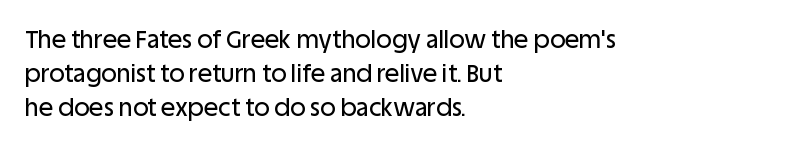
Q: Is the text italic (slanted)? A: No, it is upright.
Q: Is the text underlined? A: No.
Q: How is the paragraph aligned? A: Left-aligned.
Q: Is the spacing between letters normal or unusually wide? A: Normal.
Q: Is the spacing between lines tight, normal or loose? A: Normal.
